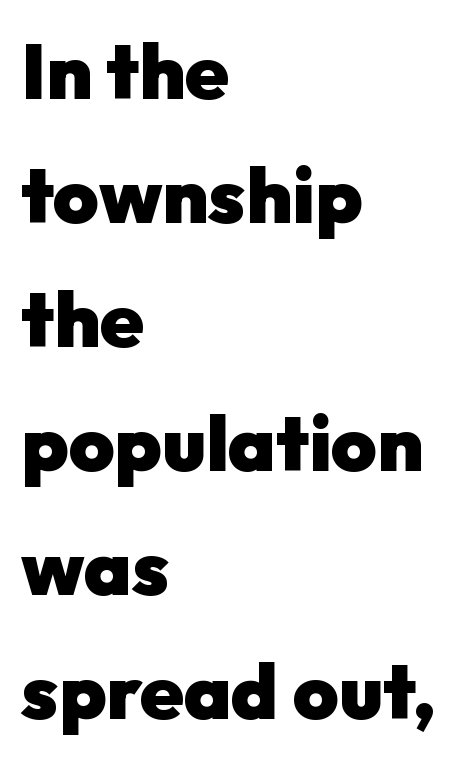
What's the leading like? Ordinary, nothing unusual. A bare baseline throughout the passage. This sample has the flowing, uneven cadence of proportional lettering. Pretty heavy lettering here — definitely bold. The font's upright variant was chosen for this text. Where is the straight margin? On the left.
